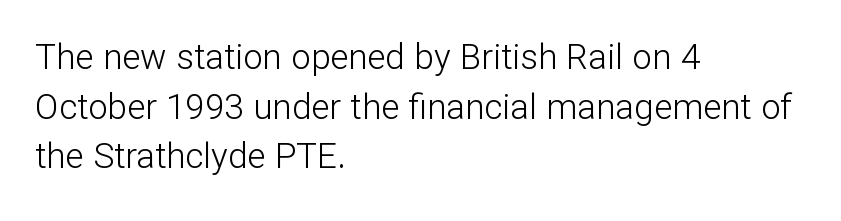
The rows are spaced the way most documents space them. The glyphs in this specimen are sans serif. This sample uses an upright cut, with every glyph sitting square on the baseline. Decoration check: the copy has no underline.
